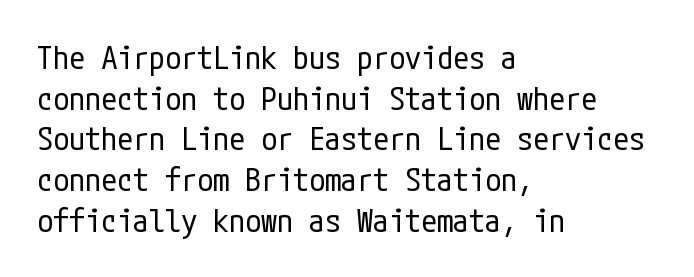
The image shows 32 px regular-weight, condensed sans-serif type, upright; set left-aligned, normal line spacing (1.27x), normal letter spacing, not underlined; low stroke contrast and a medium x-height.
